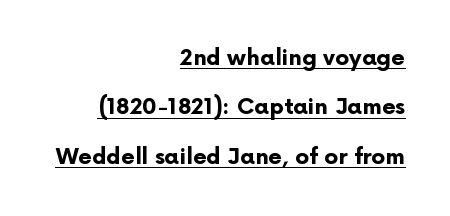
The image shows 22 px bold type, upright; set right-aligned, loose line spacing (2.25x), normal letter spacing, underlined.
